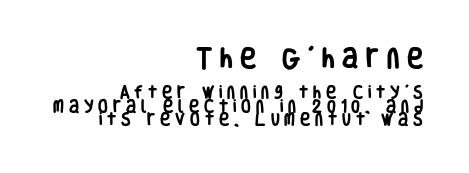
Q: Is the text bold? A: Yes.
Q: Is the text italic (slanted)? A: No, it is upright.
Q: Is the text underlined? A: No.
Q: How is the paragraph aligned? A: Right-aligned.
Q: Is the spacing between letters normal or unusually wide? A: Unusually wide.
Q: Is the spacing between lines tight, normal or loose? A: Tight.
Q: Which block of text is set in a larger size, the first (top) or the second (bottom)? A: The first (top) one.
